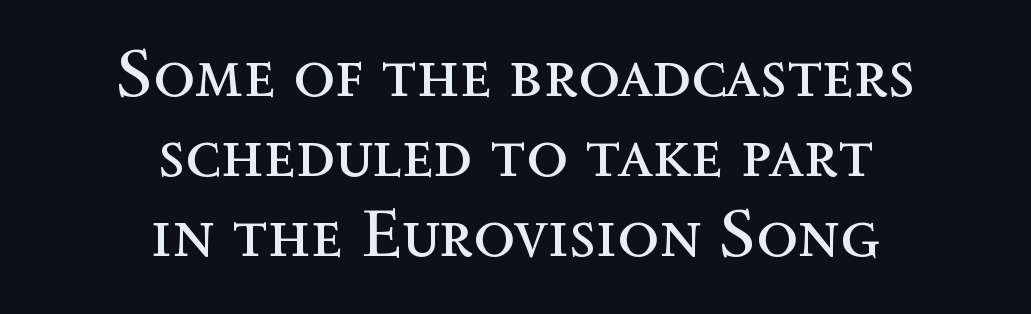
Standard letterfit; no display-style spreading of the glyphs. Teacher's note: observe the equal gaps on both sides — that is centered alignment. When letters stand straight like this, we call the style roman or upright. The letters advance in unequal steps, a hallmark of proportional type. Think standard paragraph weight, or any step lighter than that. Bare-footed words on every line.
